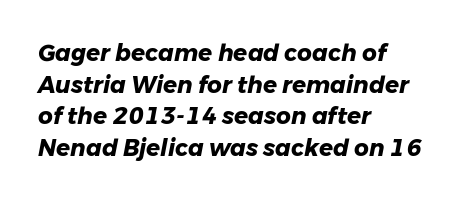
{"italic": "yes", "lean": "right", "slant_degrees": 11, "bold": "yes", "underline": "no", "align": "left", "line_spacing": "normal", "line_spacing_ratio": 1.38, "letter_spacing": "normal", "letter_spacing_em": 0.0, "glyph_px": 23}
